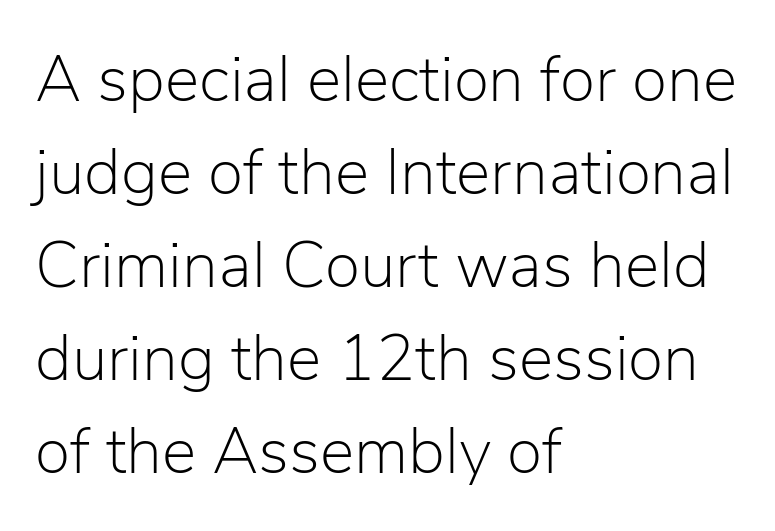
{"serif": "no", "italic": "no", "bold": "no", "weight": "light", "width": "normal", "stroke_contrast": "low", "x_height": "medium", "monospaced": "no", "underline": "no", "align": "left", "line_spacing": "normal", "line_spacing_ratio": 1.43, "letter_spacing": "normal", "letter_spacing_em": 0.0, "glyph_px": 65}
